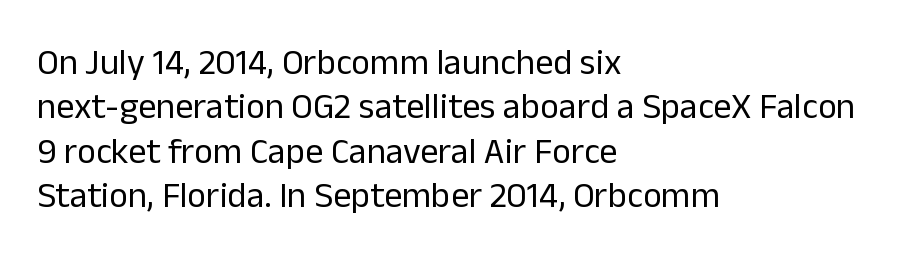
{"serif": "no", "italic": "no", "bold": "no", "weight": "regular", "width": "normal", "stroke_contrast": "low", "x_height": "medium", "monospaced": "no", "underline": "no", "align": "left", "line_spacing_ratio": 1.23, "letter_spacing": "normal", "letter_spacing_em": 0.0, "glyph_px": 36}
